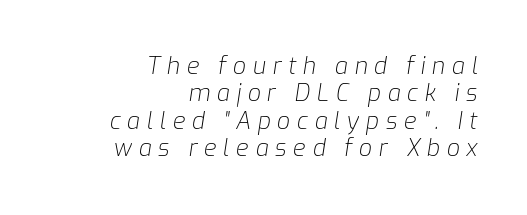
Every row of glyphs terminates at an identical x-position on the right. Clear beneath every line of the passage. Posture: slanted. Is the stroke heavy? The answer is a plain regular-or-lighter. Tracking value appears strongly positive — letters spread wide.
